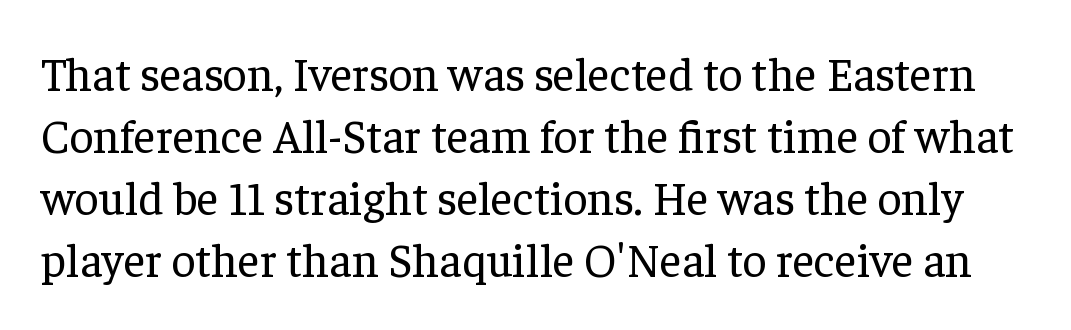
The image shows 47 px regular-weight serif type, upright; set normal line spacing (1.32x), normal letter spacing, not underlined; low stroke contrast and a medium x-height.
